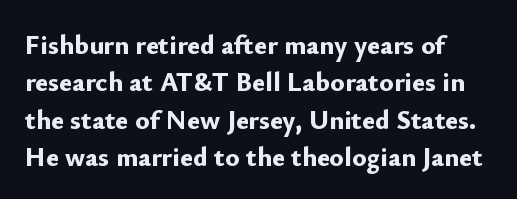
Typographic density is high because the face is bold. The string is rendered with underlining switched off. A normal amount of white space separates one row of letters from the next. The lettering holds an erect, upright posture throughout. Letter spacing: default.
